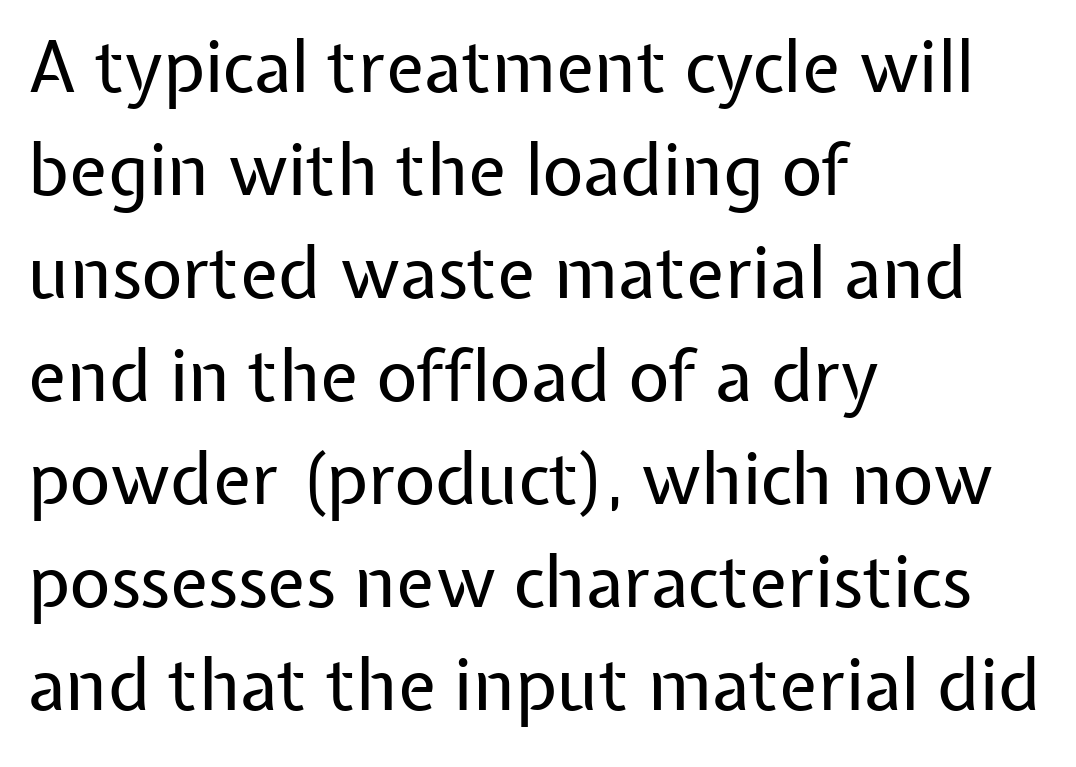
{"serif": "no", "italic": "no", "bold": "no", "weight": "regular", "width": "normal", "stroke_contrast": "low", "x_height": "medium", "monospaced": "no", "underline": "no", "align": "left", "line_spacing": "normal", "line_spacing_ratio": 1.45, "letter_spacing": "normal", "letter_spacing_em": 0.0, "glyph_px": 71}
